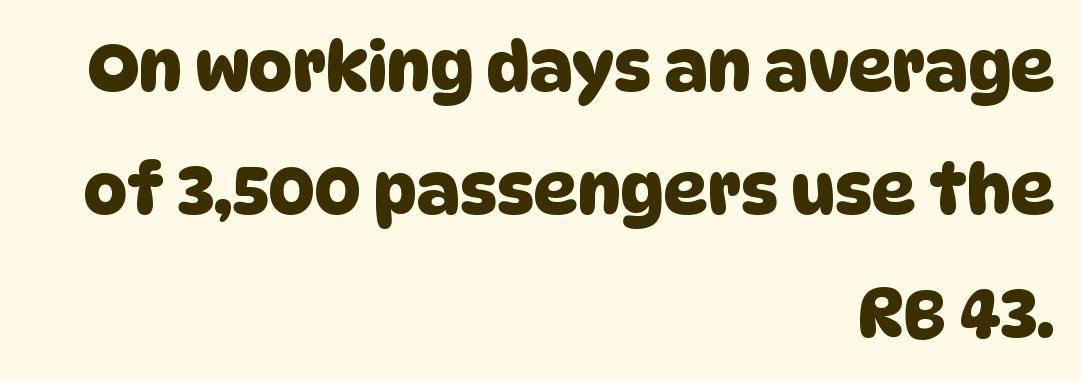
Q: Is the typeface a serif or a sans-serif typeface? A: Sans-serif.
Q: Is the text underlined? A: No.
Q: How is the paragraph aligned? A: Right-aligned.
Q: Is the spacing between letters normal or unusually wide? A: Normal.
Q: Width (condensed, normal, or wide)? A: Normal.
Q: Stroke contrast? A: Low.
Q: x-height? A: Large.
Q: Monospaced? A: No.
